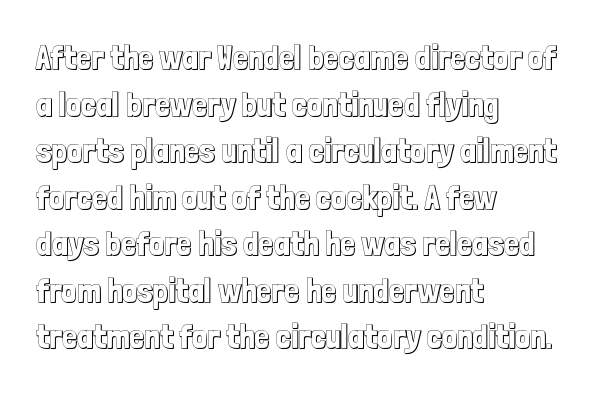
What's the leading like? Ordinary, nothing unusual. These lines are rendered in a variable-pitch font. All the whitespace from short lines collects on the right. Italic: no, the glyphs are upright roman. Check the space under the baseline: it is left empty. What stands out about the letter spacing? Nothing — it is the standard amount.
